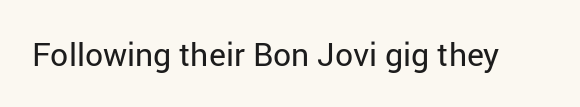
The image shows 32 px regular-weight sans-serif type, upright; set normal letter spacing, not underlined; low stroke contrast and a medium x-height.
